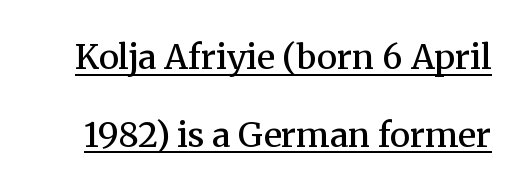
Q: Is the text bold? A: Semi-bold.
Q: Is the text italic (slanted)? A: No, it is upright.
Q: Is the typeface a serif or a sans-serif typeface? A: Serif.
Q: Is the text underlined? A: Yes.
Q: Is the spacing between letters normal or unusually wide? A: Normal.
Q: Is the spacing between lines tight, normal or loose? A: Loose.
Q: Width (condensed, normal, or wide)? A: Normal.
Q: Stroke contrast? A: Medium.
Q: x-height? A: Medium.
Q: Monospaced? A: No.
